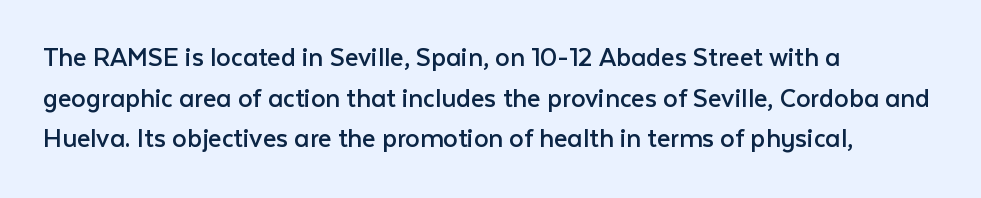
No word sits above an underline. The typography opts for an upright posture over an oblique one. Examine the stroke ends and you'll find no serifs. Summary of vertical rhythm: regular, with standard interline spacing. Stroke mass is kept to a normal reading level or below.
